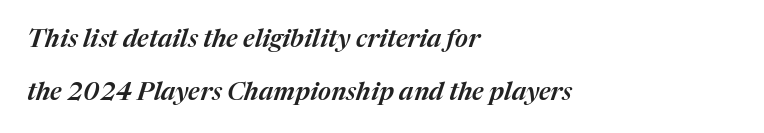
{"italic": "yes", "lean": "right", "slant_degrees": 17, "underline": "no", "align": "left", "line_spacing": "loose", "line_spacing_ratio": 2.11, "letter_spacing": "normal", "letter_spacing_em": 0.0, "glyph_px": 25}
